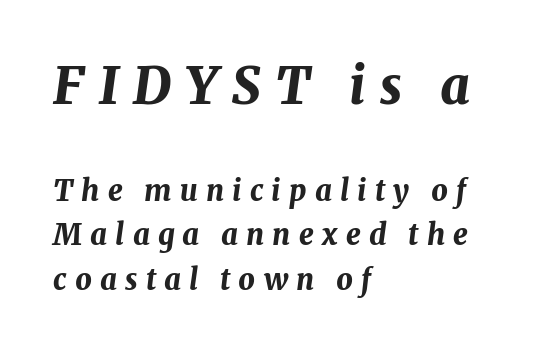
{"italic": "yes", "lean": "right", "slant_degrees": 8, "bold": "yes", "weight": "bold", "width": "normal", "stroke_contrast": "medium", "x_height": "medium", "monospaced": "no", "underline": "no", "align": "left", "line_spacing": "normal", "line_spacing_ratio": 1.53, "letter_spacing": "wide", "letter_spacing_em": 0.28, "larger_block": "first", "size_ratio": 1.76, "glyph_px": 51}
